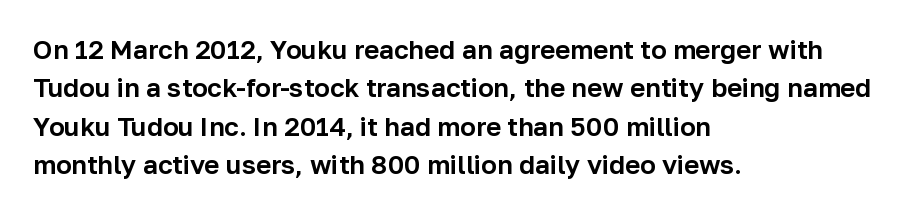
The image shows 26 px text type, upright; set left-aligned, normal line spacing (1.48x), normal letter spacing, not underlined.
